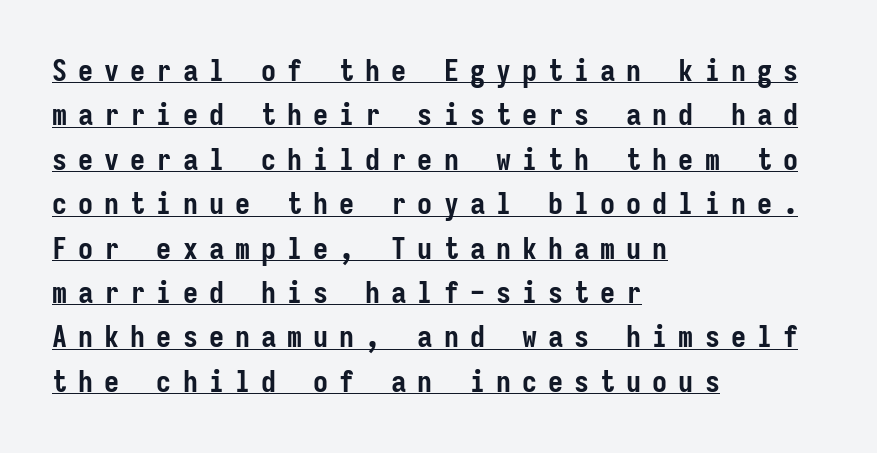
Q: Is the text bold? A: Yes.
Q: Is the text italic (slanted)? A: No, it is upright.
Q: Is the typeface a serif or a sans-serif typeface? A: Sans-serif.
Q: Is the text underlined? A: Yes.
Q: How is the paragraph aligned? A: Left-aligned.
Q: Is the spacing between letters normal or unusually wide? A: Unusually wide.
Q: Is the spacing between lines tight, normal or loose? A: Normal.
Q: Width (condensed, normal, or wide)? A: Condensed.
Q: Stroke contrast? A: Low.
Q: x-height? A: Medium.
Q: Monospaced? A: Yes.
